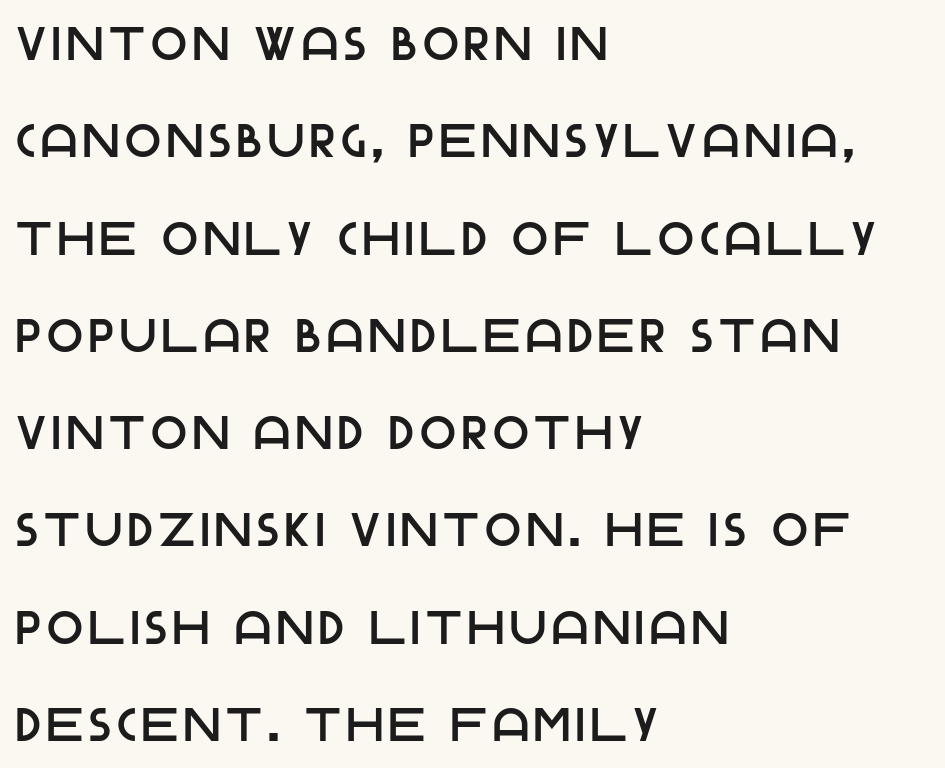
Nothing sits at the stroke ends, so this counts as sans-serif. The setting favours the left margin, as ordinary paragraphs usually do. The space directly below the letters is spotless. Is there much room between lines? Yes — plenty of vertical air separates them. Posture: vertical. Note the varied advance widths — an 'i' is clearly narrower than an 'm'.
